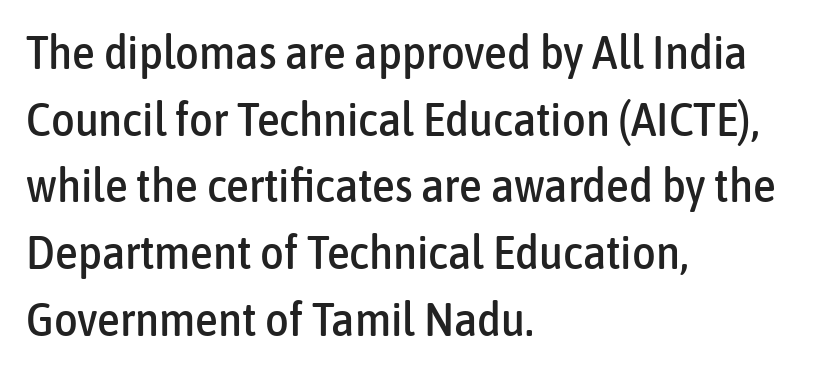
The image shows 46 px condensed sans-serif type, upright; set left-aligned, normal line spacing (1.45x), normal letter spacing, not underlined; low stroke contrast and a medium x-height.
